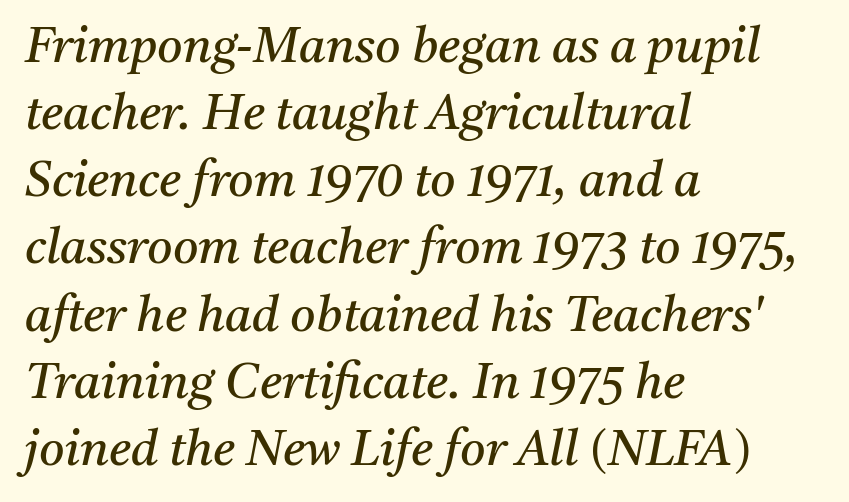
Does extra space separate the letters? No, they use regular spacing. These lines were composed using italics. Descenders hang freely into open space. Is the type heavy? It reads as light-to-regular instead. Each new line begins a customary step beneath the previous one.
